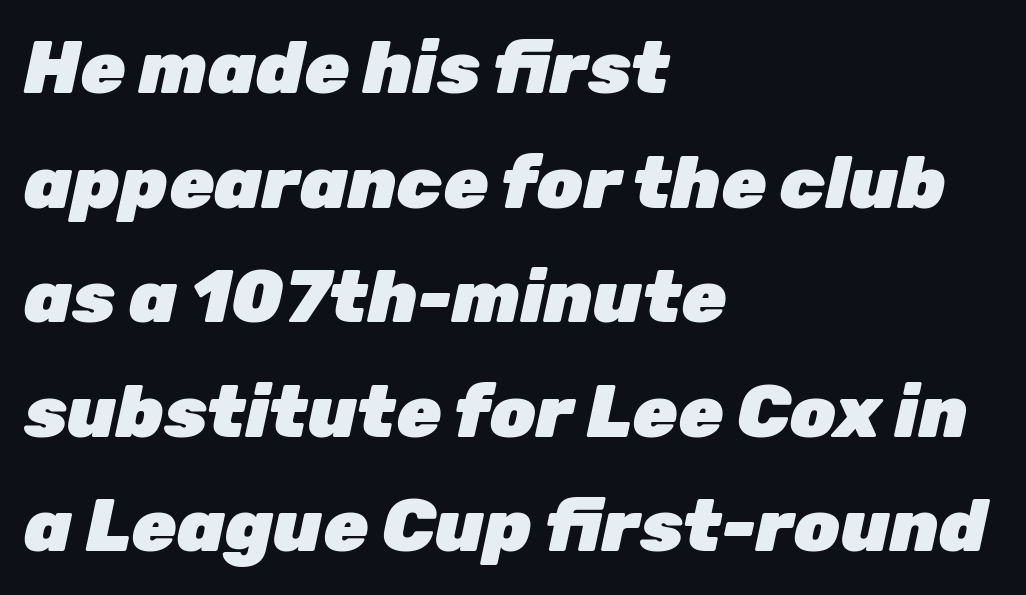
A clean baseline with only descenders dipping below it. The letters advance in unequal steps, a hallmark of proportional type. Strong, thick strokes mark this as bold type. Style check: oblique.
